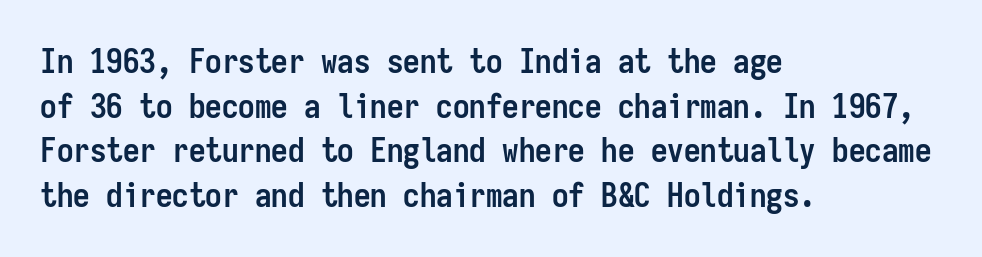
Check under the words: just untouched page. The passage shown is typed in a monospace face where columns stay perfectly aligned. Heavy-handed strokes throughout: this text is bold. Reading down the column, the eye jumps a familiar distance to each next line. Do the letters lean? They stand straight. The setting favours the left margin, as ordinary paragraphs usually do.
